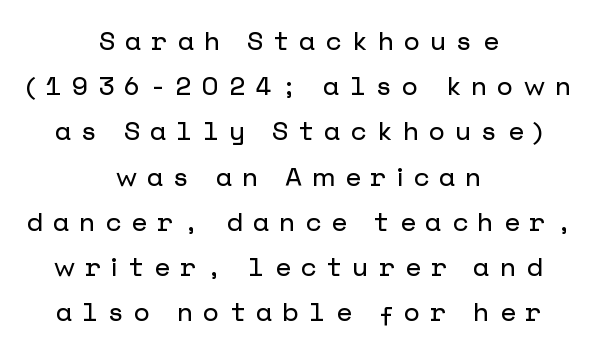
Lines of text with bare space underneath. The letters stand straight up with perfectly vertical stems. These lines stack symmetrically, like a column narrowing and widening about its center. Students, note that the glyphs here are deliberately spaced far apart.
